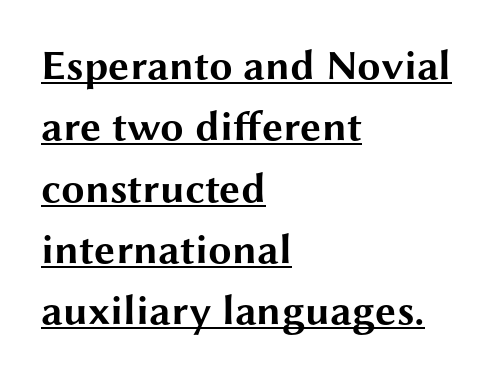
{"serif": "no", "italic": "no", "bold": "yes", "weight": "bold", "width": "wide", "stroke_contrast": "medium", "x_height": "medium", "monospaced": "no", "underline": "yes", "align": "left", "line_spacing": "normal", "line_spacing_ratio": 1.46, "letter_spacing": "normal", "letter_spacing_em": 0.0, "glyph_px": 42}
